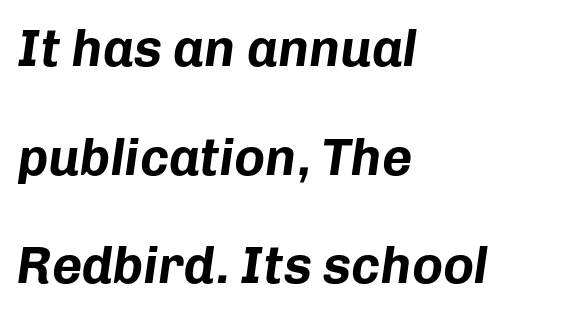
The image shows 52 px bold type, italic (leaning right); set left-aligned, loose line spacing (2.09x), normal letter spacing, not underlined; low stroke contrast and a medium x-height.
